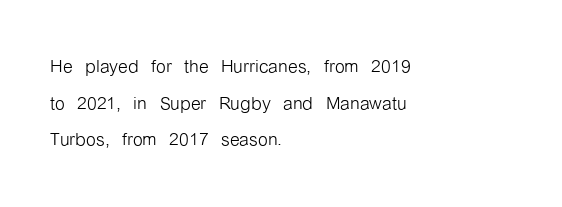
Q: Is the text bold? A: No.
Q: Is the text italic (slanted)? A: No, it is upright.
Q: Is the text underlined? A: No.
Q: How is the paragraph aligned? A: Left-aligned.
Q: Is the spacing between letters normal or unusually wide? A: Normal.
Q: Is the spacing between lines tight, normal or loose? A: Normal.
